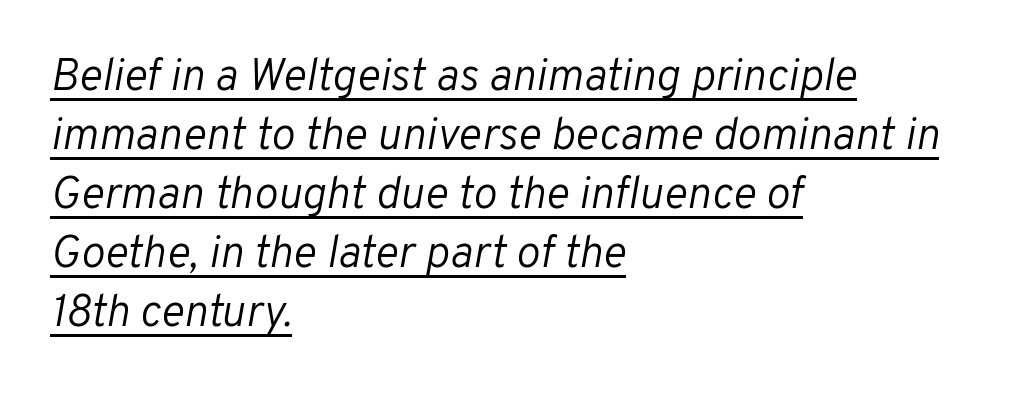
{"italic": "yes", "lean": "right", "slant_degrees": 10, "bold": "no", "weight": "light", "width": "normal", "stroke_contrast": "low", "x_height": "medium", "monospaced": "no", "underline": "yes", "align": "left", "line_spacing": "normal", "line_spacing_ratio": 1.31, "letter_spacing": "normal", "letter_spacing_em": 0.0, "glyph_px": 45}
